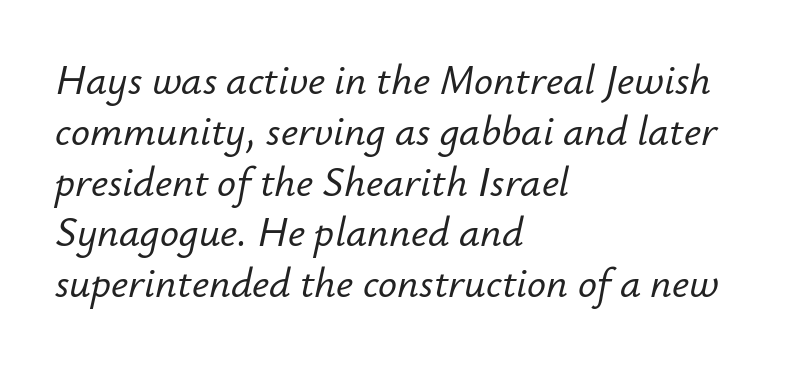
{"italic": "yes", "lean": "right", "slant_degrees": 12, "width": "normal", "stroke_contrast": "low", "x_height": "small", "monospaced": "no", "underline": "no", "align": "left", "line_spacing_ratio": 1.21, "letter_spacing": "normal", "letter_spacing_em": 0.0, "glyph_px": 42}
